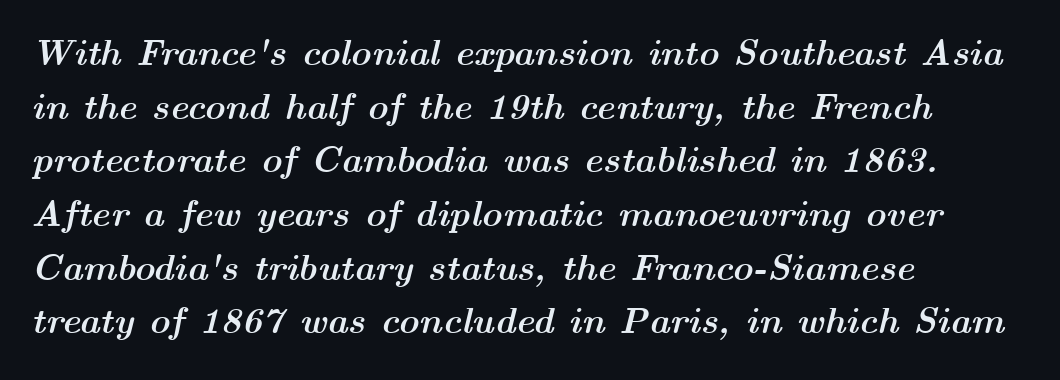
{"italic": "yes", "lean": "right", "slant_degrees": 14, "bold": "yes", "weight": "semibold", "width": "wide", "stroke_contrast": "medium", "x_height": "medium", "monospaced": "no", "underline": "no", "align": "left", "line_spacing": "normal", "line_spacing_ratio": 1.49, "letter_spacing": "normal", "letter_spacing_em": 0.0, "glyph_px": 36}
